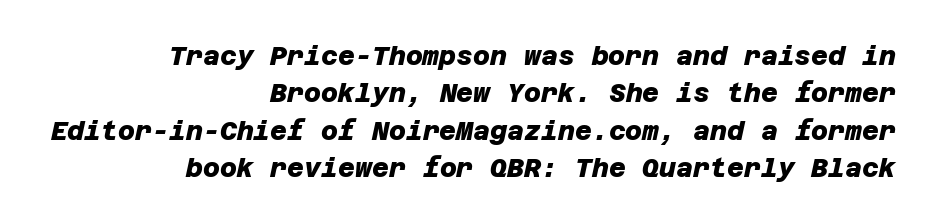
The image shows 26 px bold type; set right-aligned, normal line spacing (1.44x), normal letter spacing, not underlined.
